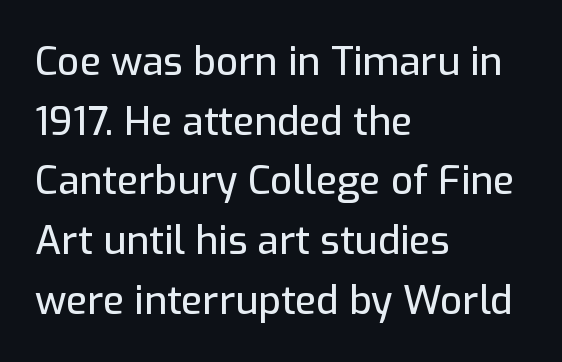
{"serif": "no", "italic": "no", "width": "normal", "stroke_contrast": "low", "x_height": "medium", "monospaced": "no", "underline": "no", "align": "left", "line_spacing": "normal", "line_spacing_ratio": 1.53, "letter_spacing": "normal", "letter_spacing_em": 0.0, "glyph_px": 39}
